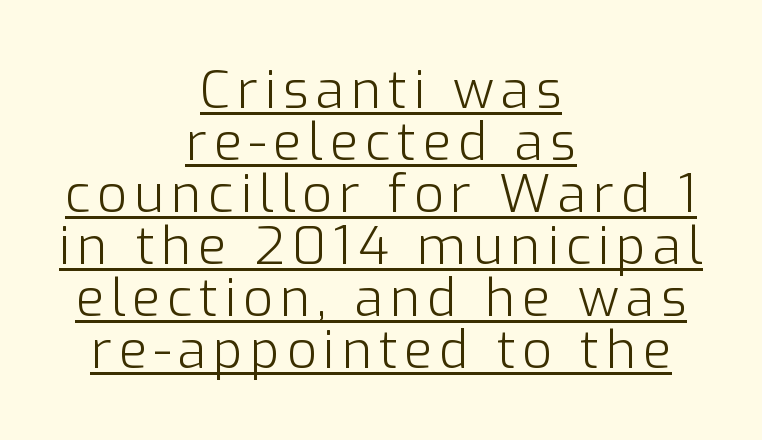
The block of text is dense from top to bottom, with scant space between rows. The type family on display is of the sans-serif kind. Varying glyph widths throughout — classic text-font behaviour. The specimen reads as upright at a glance. The typesetter has applied underlining to the passage shown.
